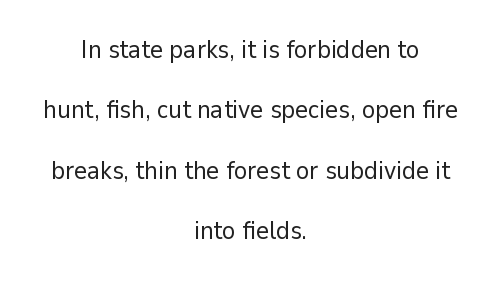
{"italic": "no", "bold": "no", "underline": "no", "align": "center", "line_spacing": "loose", "line_spacing_ratio": 2.42, "letter_spacing": "normal", "letter_spacing_em": 0.0, "glyph_px": 25}
